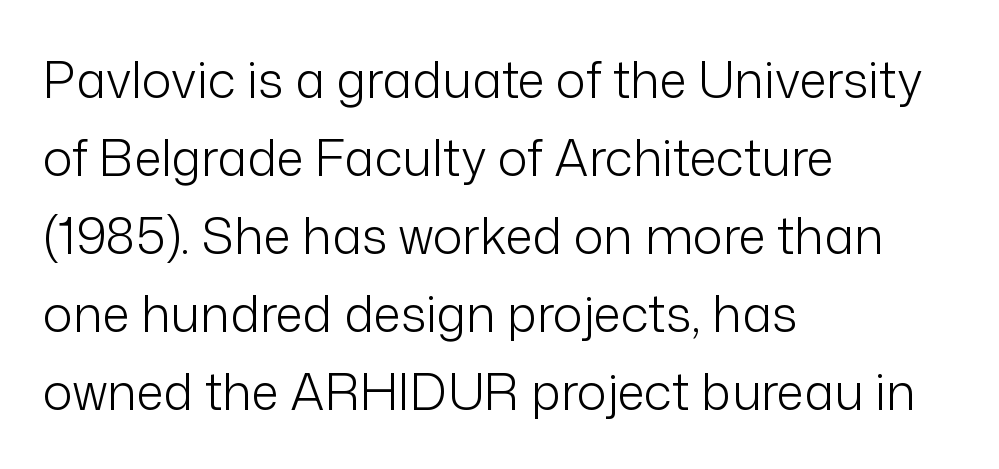
Q: Is the text bold? A: No.
Q: Is the text italic (slanted)? A: No, it is upright.
Q: Is the typeface a serif or a sans-serif typeface? A: Sans-serif.
Q: Is the text underlined? A: No.
Q: How is the paragraph aligned? A: Left-aligned.
Q: Is the spacing between letters normal or unusually wide? A: Normal.
Q: Is the spacing between lines tight, normal or loose? A: Normal.
Q: Width (condensed, normal, or wide)? A: Normal.
Q: Stroke contrast? A: Low.
Q: x-height? A: Medium.
Q: Monospaced? A: No.
